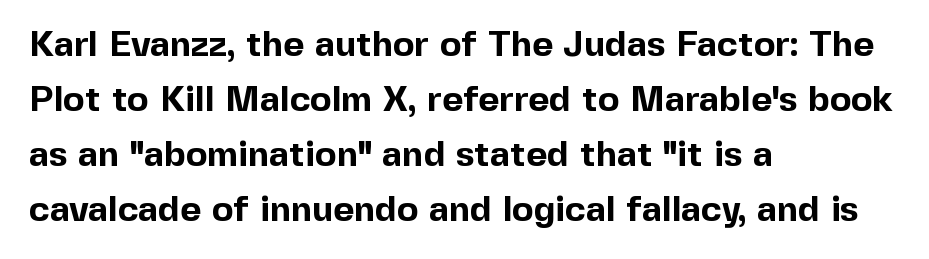
The setting favours the left margin, as ordinary paragraphs usually do. This sample uses a sans-serif face. Posture: straight, roman, zero tilt. The tracking reads as untouched default to a designer's eye. These lines sit exactly where default settings would place them. Descenders are the only things crossing below the line.
